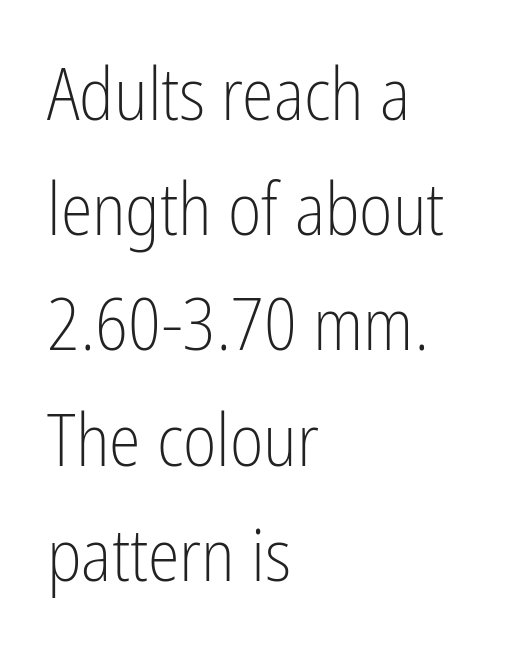
The image shows 72 px light, condensed sans-serif type, upright; set left-aligned, normal line spacing (1.6x), normal letter spacing, not underlined; low stroke contrast and a medium x-height.
